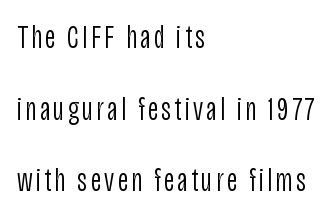
The image shows 33 px light, condensed sans-serif type, upright; set left-aligned, loose line spacing (2.17x), not underlined; low stroke contrast and a large x-height.
